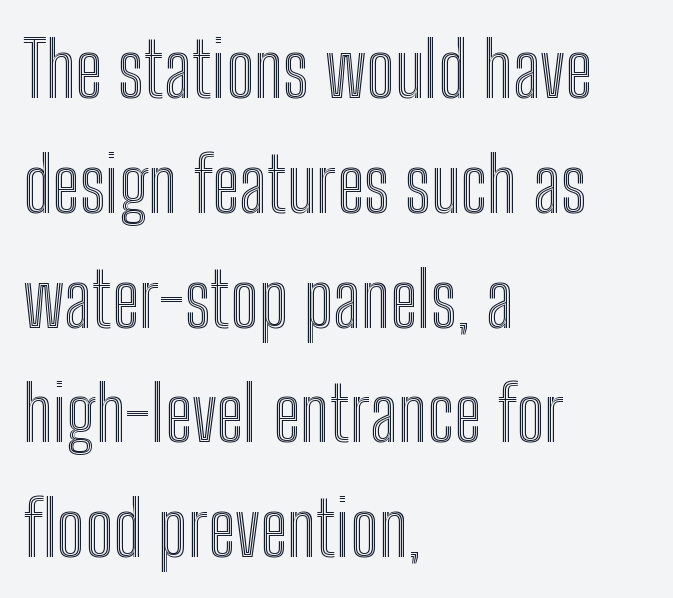
The rendering anchors every line to the left-hand side. Note the varied advance widths — an 'i' is clearly narrower than an 'm'. When letters stand straight like this, we call the style roman or upright. Anything drawn beneath the words? Only blank space. Here the glyphs are tracked normally, forming tight word shapes. This sample keeps an unexceptional amount of space between lines.
